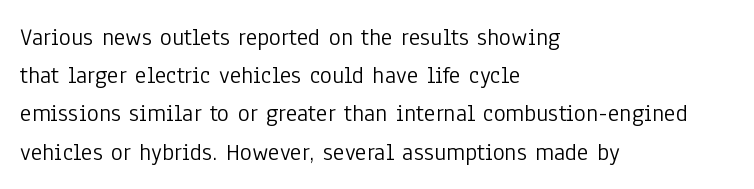
The image shows 25 px text type, upright; set left-aligned, normal line spacing (1.53x), normal letter spacing, not underlined.
